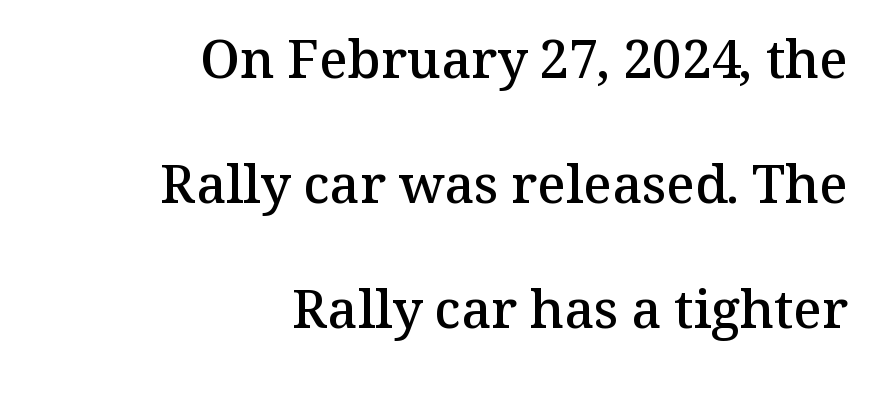
The image shows 53 px semibold serif type, upright; set right-aligned, loose line spacing (2.36x), normal letter spacing, not underlined; medium stroke contrast and a medium x-height.
